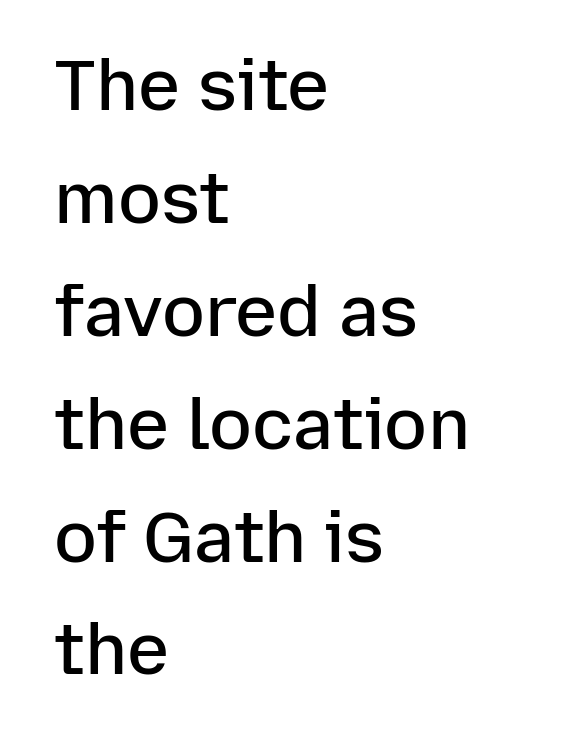
Q: Is the text bold? A: Semi-bold.
Q: Is the text italic (slanted)? A: No, it is upright.
Q: Is the typeface a serif or a sans-serif typeface? A: Sans-serif.
Q: Is the text underlined? A: No.
Q: How is the paragraph aligned? A: Left-aligned.
Q: Is the spacing between letters normal or unusually wide? A: Normal.
Q: Is the spacing between lines tight, normal or loose? A: Normal.
Q: Width (condensed, normal, or wide)? A: Normal.
Q: Stroke contrast? A: Low.
Q: x-height? A: Medium.
Q: Monospaced? A: No.
